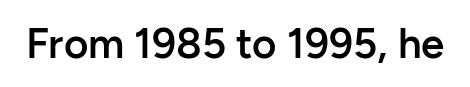
The typesetting leans somewhat heavy: a semibold. How are the letters spaced? Ordinarily, with no added tracking. These lines are rendered in a variable-pitch font. The gap between lines stays unmarked. Does the type have serifs? No, each stem ends abruptly.
